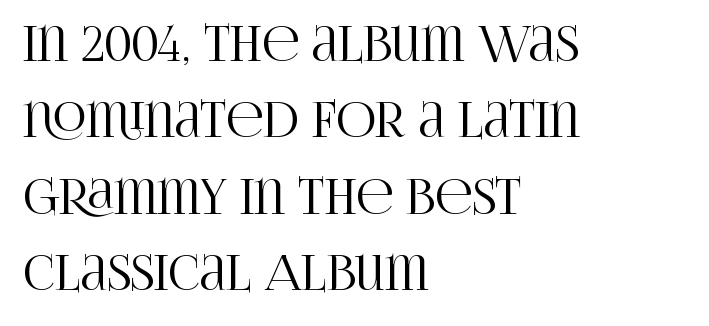
Q: Is the text italic (slanted)? A: No, it is upright.
Q: Is the typeface a serif or a sans-serif typeface? A: Serif.
Q: Is the text underlined? A: No.
Q: How is the paragraph aligned? A: Left-aligned.
Q: Is the spacing between letters normal or unusually wide? A: Normal.
Q: Is the spacing between lines tight, normal or loose? A: Normal.
Q: Width (condensed, normal, or wide)? A: Condensed.
Q: Stroke contrast? A: High.
Q: x-height? A: Large.
Q: Monospaced? A: No.
